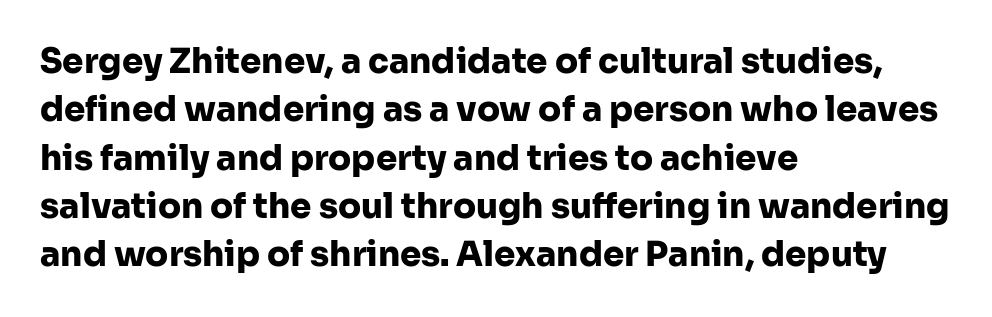
Unlike italic type, these characters show no tilt at all. Varying glyph widths throughout — classic text-font behaviour. Nobody drew a line under any word here. To sum up the face: it is a sans, with no serifs.
